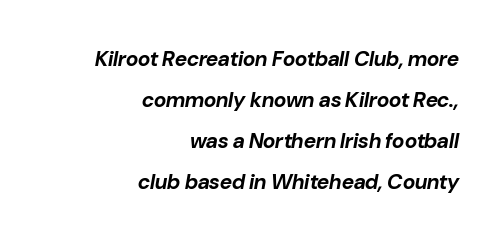
The image shows 21 px bold type, italic (leaning right); set right-aligned, loose line spacing (1.96x), normal letter spacing, not underlined.
